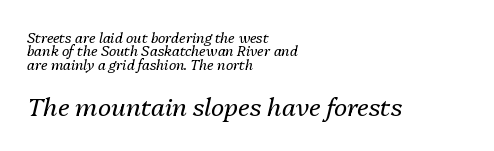
The image shows 25 px text type, italic (leaning right); set left-aligned, tight line spacing (0.96x), normal letter spacing, not underlined; the second (bottom) block is 1.79x larger.
